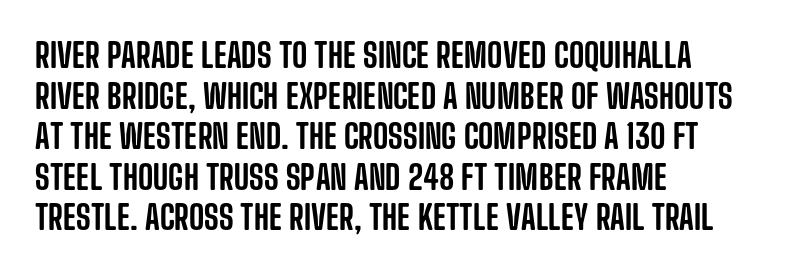
The image shows 33 px condensed sans-serif type, upright; set left-aligned, line spacing 1.23x, normal letter spacing, not underlined; low stroke contrast and a large x-height.
